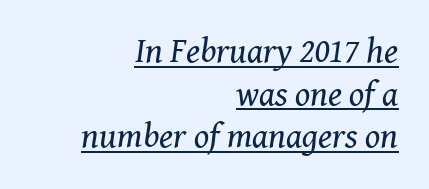
{"serif": "yes", "italic": "yes", "lean": "right", "slant_degrees": 8, "bold": "no", "weight": "regular", "width": "normal", "stroke_contrast": "medium", "x_height": "medium", "monospaced": "no", "underline": "yes", "align": "right", "line_spacing_ratio": 1.22, "letter_spacing": "normal", "letter_spacing_em": 0.0, "glyph_px": 35}
